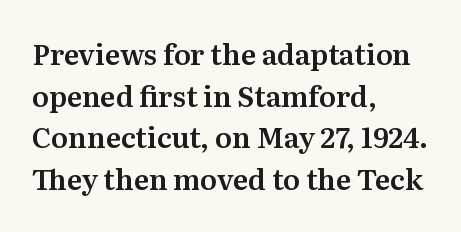
Q: Is the text italic (slanted)? A: No, it is upright.
Q: Is the typeface a serif or a sans-serif typeface? A: Serif.
Q: Is the text underlined? A: No.
Q: How is the paragraph aligned? A: Left-aligned.
Q: Is the spacing between letters normal or unusually wide? A: Normal.
Q: Is the spacing between lines tight, normal or loose? A: Normal.
Q: Width (condensed, normal, or wide)? A: Normal.
Q: Stroke contrast? A: Medium.
Q: x-height? A: Medium.
Q: Monospaced? A: No.
